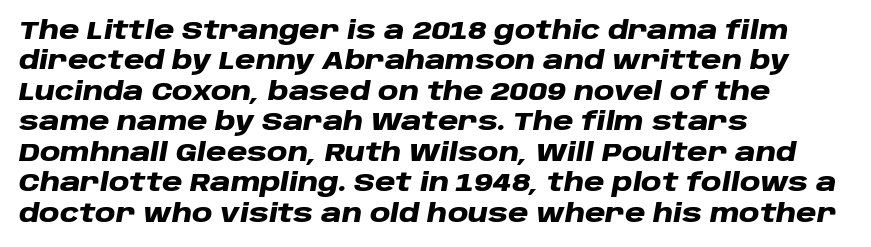
The image shows 25 px bold type, italic (leaning right); set left-aligned, line spacing 1.22x, normal letter spacing, not underlined.
